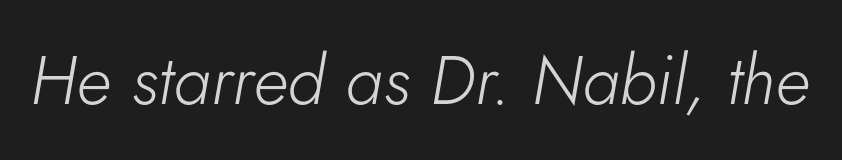
{"italic": "yes", "lean": "right", "slant_degrees": 5, "bold": "no", "weight": "light", "width": "normal", "stroke_contrast": "low", "x_height": "small", "monospaced": "no", "underline": "no", "letter_spacing": "normal", "letter_spacing_em": 0.0, "glyph_px": 69}
